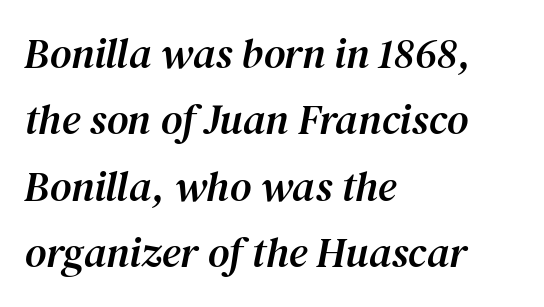
The image shows 42 px serif type, italic (leaning right); set left-aligned, normal line spacing (1.58x), normal letter spacing, not underlined; medium stroke contrast and a medium x-height.
